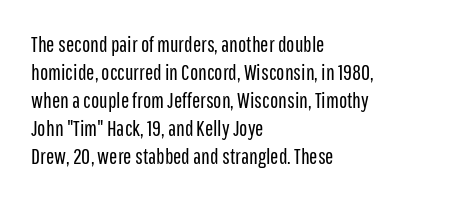
The image shows 22 px text type, upright; set left-aligned, normal line spacing (1.27x), normal letter spacing, not underlined.
